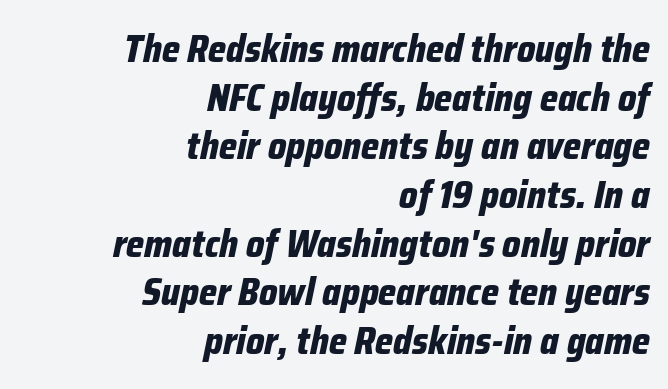
The glyphs are unaccompanied by any horizontal stroke below them. An italicized treatment has been applied to the whole sample. The horizontal fit of the characters is conventional and even. Notice how the passage keeps a crisp vertical edge on the right only. Character widths vary here, with narrow letters taking less room than wide ones.
